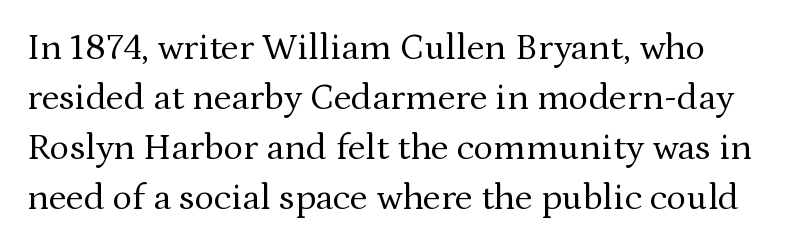
Q: Is the text bold? A: No.
Q: Is the text italic (slanted)? A: No, it is upright.
Q: Is the typeface a serif or a sans-serif typeface? A: Serif.
Q: Is the text underlined? A: No.
Q: Is the spacing between letters normal or unusually wide? A: Normal.
Q: Is the spacing between lines tight, normal or loose? A: Normal.
Q: Width (condensed, normal, or wide)? A: Normal.
Q: Stroke contrast? A: Medium.
Q: x-height? A: Medium.
Q: Monospaced? A: No.
